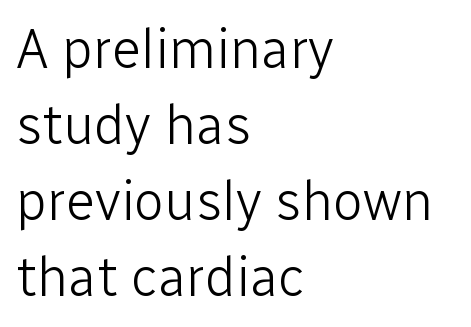
Vertical stems look standard width or narrower in stroke. Compared with typical body copy, the letter spacing here is the same. Has an underline been added? It has not. Casual observation: everything's shoved over to the left. Think of a printed novel: that variable character pitch is what you see here. In terms of leading, this rendering sits right in the middle.
